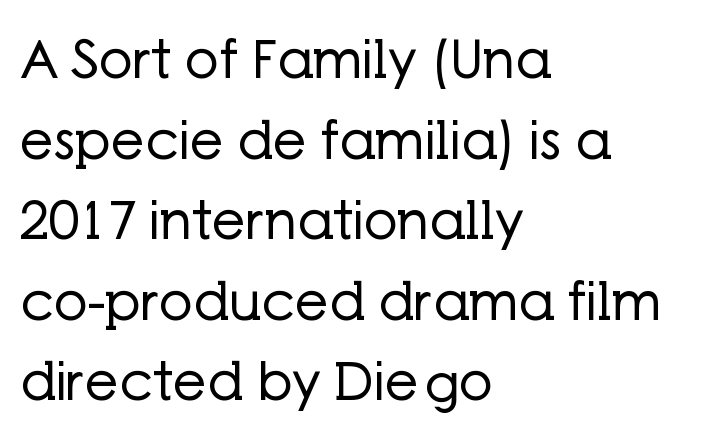
Q: Is the text bold? A: No.
Q: Is the text italic (slanted)? A: No, it is upright.
Q: Is the typeface a serif or a sans-serif typeface? A: Sans-serif.
Q: Is the text underlined? A: No.
Q: How is the paragraph aligned? A: Left-aligned.
Q: Is the spacing between letters normal or unusually wide? A: Normal.
Q: Is the spacing between lines tight, normal or loose? A: Normal.
Q: Width (condensed, normal, or wide)? A: Normal.
Q: Stroke contrast? A: Low.
Q: x-height? A: Medium.
Q: Monospaced? A: No.
